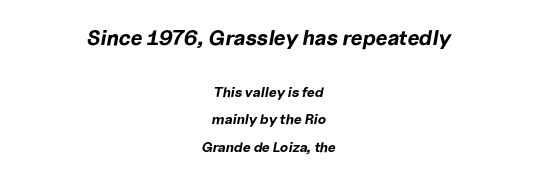
Compared with ordinary roman type, these characters are visibly tilted. The letters sit at their default tracking, neither squeezed nor spread. These two chunks differ in scale, with the top chunk taking the larger measure. The strokes are fattened all the way to bold. Underlining? Definitely not there.
